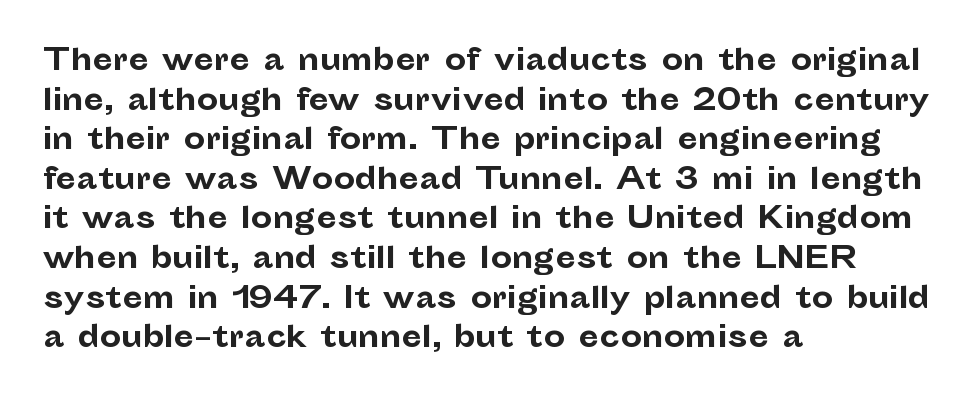
Plenty of ink on the page — the face is bold. The letters stand straight up with perfectly vertical stems. The letters carry no serifs — their stems end cleanly without finishing strokes. Is the letter spacing exaggerated? No — it looks like the ordinary default. Line spacing here is normal.
